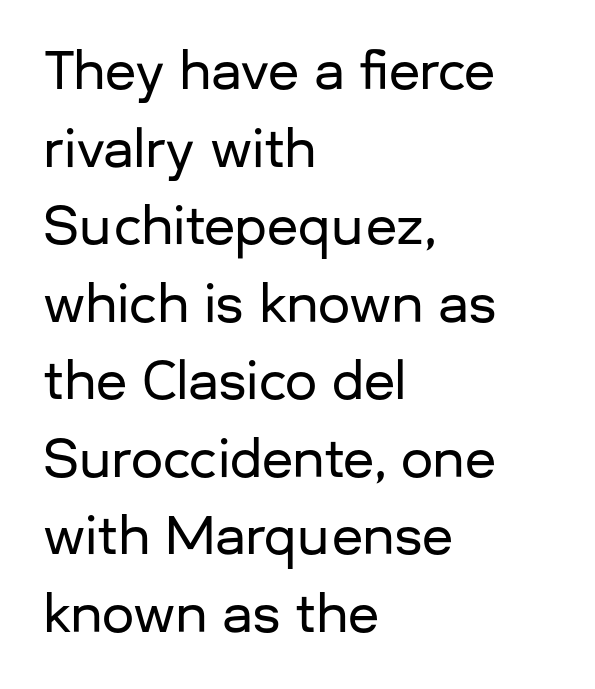
The image shows 51 px sans-serif type, upright; set left-aligned, normal line spacing (1.52x), normal letter spacing, not underlined; low stroke contrast and a medium x-height.
